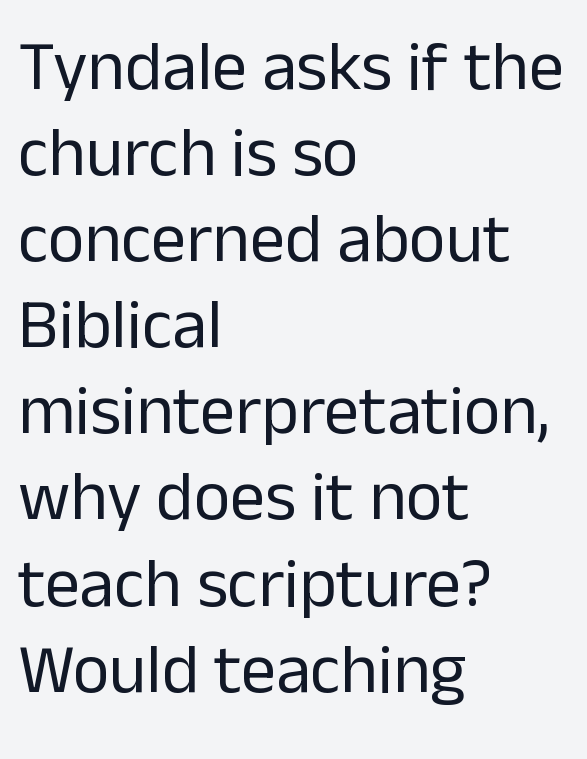
{"serif": "no", "italic": "no", "bold": "no", "weight": "regular", "width": "normal", "stroke_contrast": "low", "x_height": "medium", "monospaced": "no", "underline": "no", "align": "left", "line_spacing_ratio": 1.23, "letter_spacing": "normal", "letter_spacing_em": 0.0, "glyph_px": 70}
